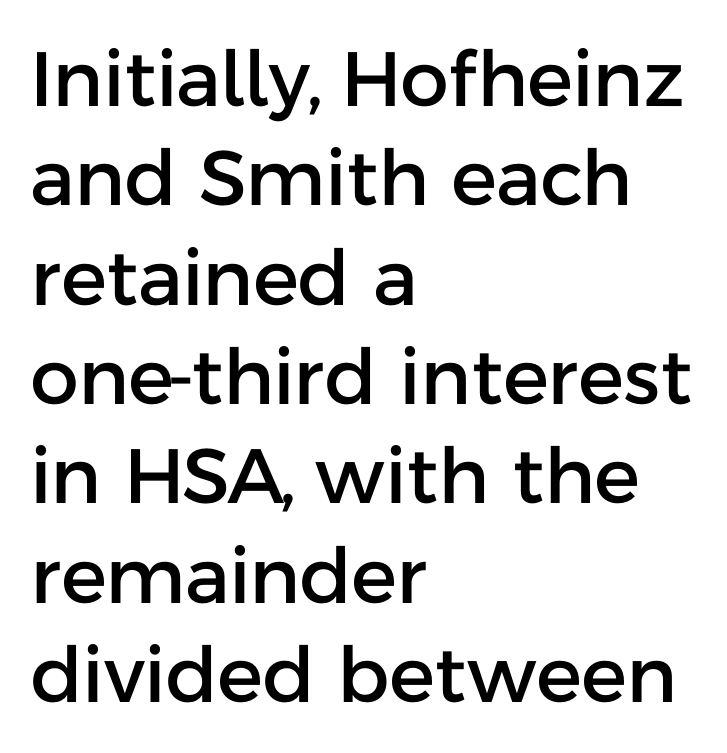
{"serif": "no", "italic": "no", "width": "normal", "stroke_contrast": "low", "x_height": "medium", "monospaced": "no", "underline": "no", "align": "left", "line_spacing": "normal", "line_spacing_ratio": 1.29, "letter_spacing": "normal", "letter_spacing_em": 0.0, "glyph_px": 77}
